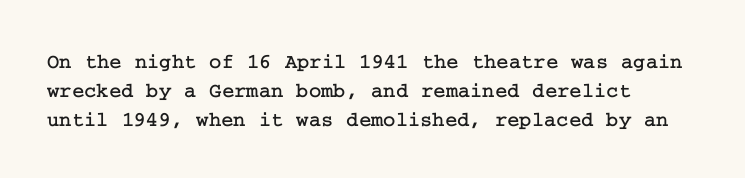
{"italic": "no", "underline": "no", "align": "left", "line_spacing": "normal", "line_spacing_ratio": 1.38, "letter_spacing": "normal", "letter_spacing_em": 0.0, "glyph_px": 21}
